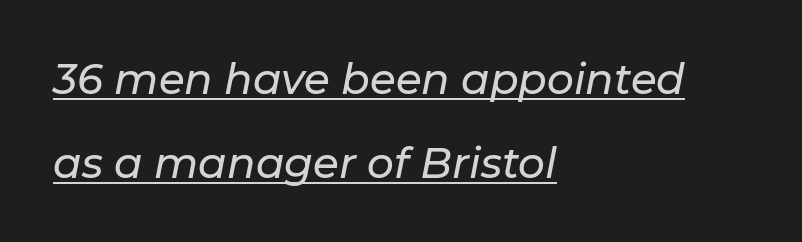
{"italic": "yes", "lean": "right", "slant_degrees": 11, "width": "normal", "stroke_contrast": "low", "x_height": "medium", "monospaced": "no", "underline": "yes", "align": "left", "line_spacing": "loose", "line_spacing_ratio": 1.99, "letter_spacing": "normal", "letter_spacing_em": 0.0, "glyph_px": 42}
